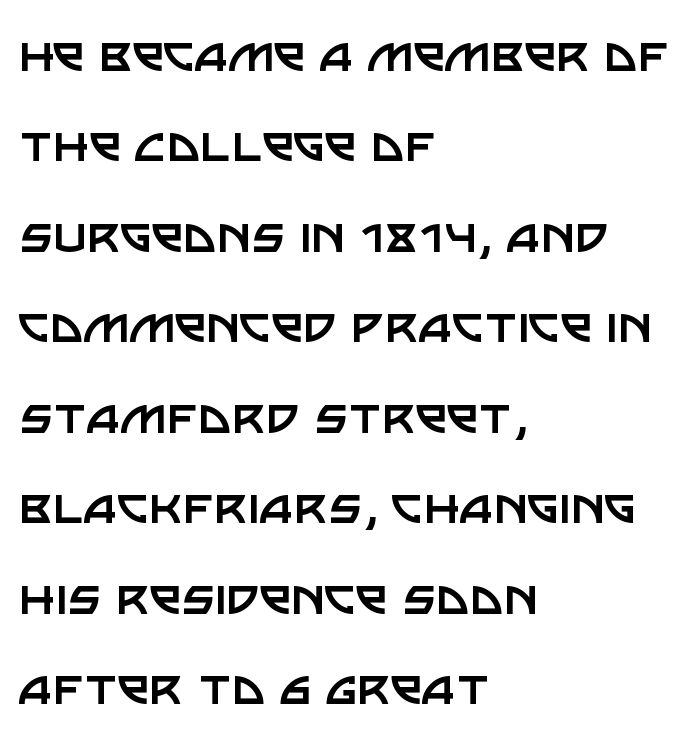
The image shows 58 px regular-weight sans-serif type, upright; set left-aligned, normal line spacing (1.56x), normal letter spacing, not underlined; low stroke contrast and a large x-height.
